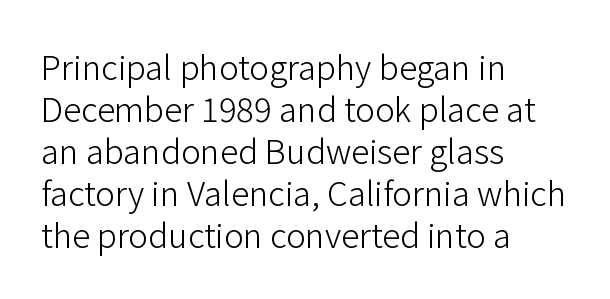
The image shows 33 px light sans-serif type, upright; set left-aligned, normal line spacing (1.27x), normal letter spacing, not underlined; low stroke contrast and a medium x-height.
